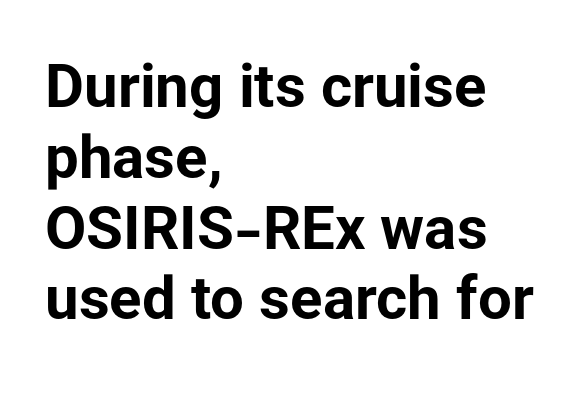
The image shows 60 px bold sans-serif type, upright; set left-aligned, line spacing 1.18x, normal letter spacing, not underlined; low stroke contrast and a medium x-height.
